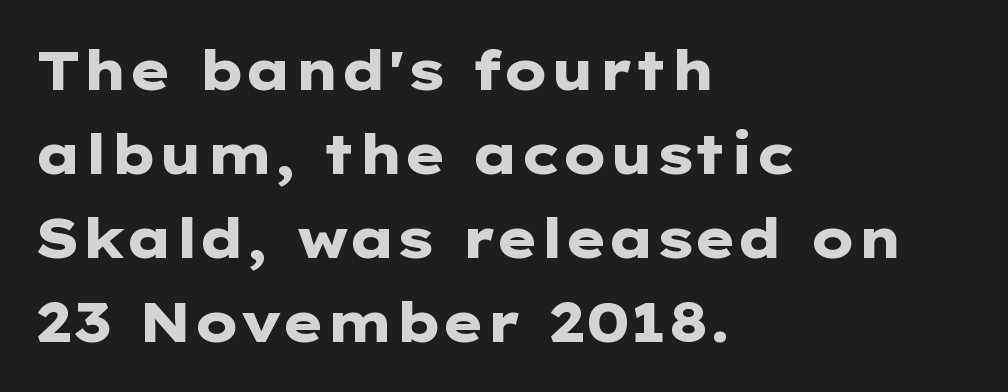
These lines are rendered in a variable-pitch font. Whoever set this chose a conventional vertical rhythm. The lettering holds an erect, upright posture throughout. The typesetting leans heavy: a genuine bold. Caption: standard tracking, unaltered.
